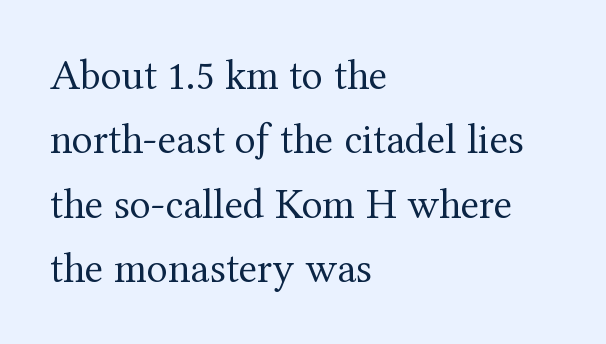
Q: Is the text bold? A: No.
Q: Is the text italic (slanted)? A: No, it is upright.
Q: Is the typeface a serif or a sans-serif typeface? A: Serif.
Q: Is the text underlined? A: No.
Q: How is the paragraph aligned? A: Left-aligned.
Q: Is the spacing between letters normal or unusually wide? A: Normal.
Q: Is the spacing between lines tight, normal or loose? A: Normal.
Q: Width (condensed, normal, or wide)? A: Normal.
Q: Stroke contrast? A: Medium.
Q: x-height? A: Medium.
Q: Monospaced? A: No.
